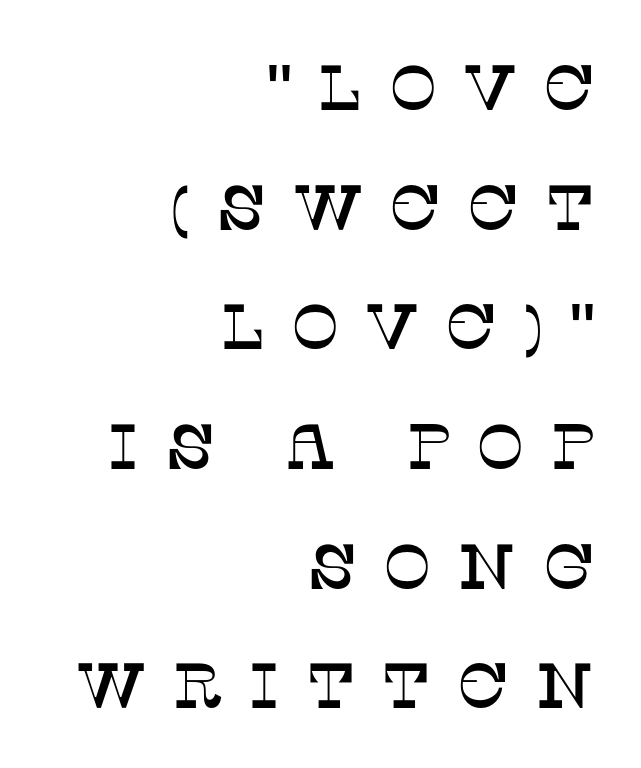
The image shows 64 px serif type, upright; set right-aligned, line spacing 1.87x, unusually wide letter spacing (+0.4 em), not underlined; low stroke contrast and a large x-height.
